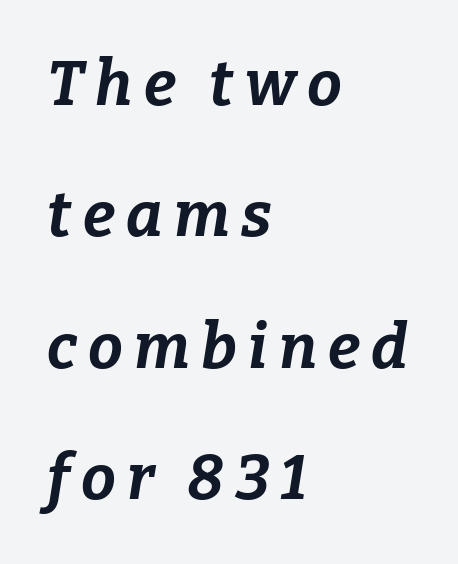
The image shows 62 px bold type, italic (leaning right); set left-aligned, loose line spacing (2.12x), not underlined; low stroke contrast and a medium x-height.
